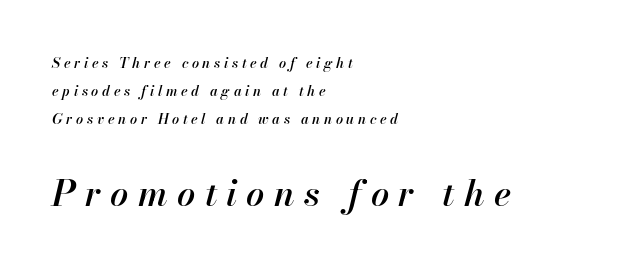
Q: Is the text bold? A: Semi-bold.
Q: Is the text italic (slanted)? A: Yes, it leans right by about 13 degrees.
Q: Is the text underlined? A: No.
Q: How is the paragraph aligned? A: Left-aligned.
Q: Is the spacing between letters normal or unusually wide? A: Unusually wide.
Q: Is the spacing between lines tight, normal or loose? A: Loose.
Q: Which block of text is set in a larger size, the first (top) or the second (bottom)? A: The second (bottom) one.
Q: Width (condensed, normal, or wide)? A: Normal.
Q: Stroke contrast? A: High.
Q: x-height? A: Small.
Q: Monospaced? A: No.
